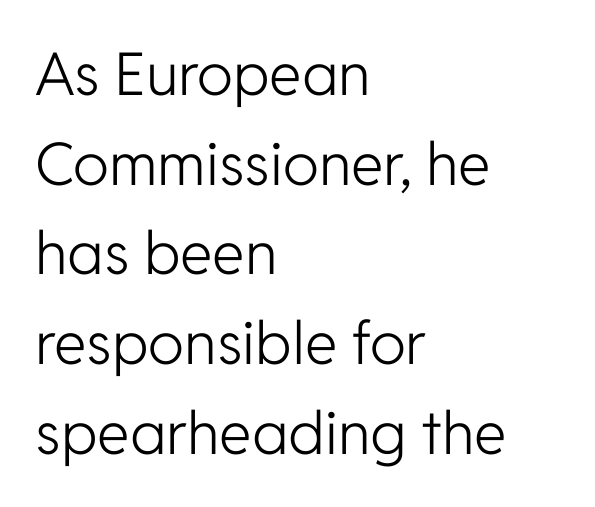
{"serif": "no", "italic": "no", "bold": "no", "weight": "light", "width": "normal", "stroke_contrast": "low", "x_height": "medium", "monospaced": "no", "underline": "no", "align": "left", "line_spacing": "normal", "line_spacing_ratio": 1.52, "letter_spacing": "normal", "letter_spacing_em": 0.0, "glyph_px": 59}
